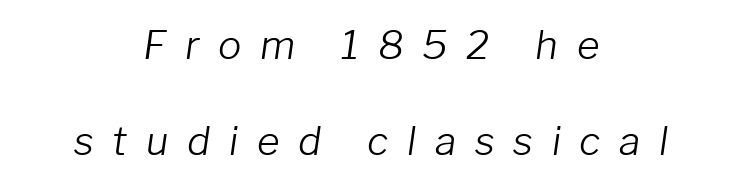
{"italic": "yes", "lean": "right", "slant_degrees": 8, "bold": "no", "weight": "light", "width": "normal", "stroke_contrast": "low", "x_height": "medium", "monospaced": "no", "underline": "no", "align": "center", "line_spacing": "loose", "line_spacing_ratio": 2.46, "letter_spacing": "wide", "letter_spacing_em": 0.48, "glyph_px": 39}
